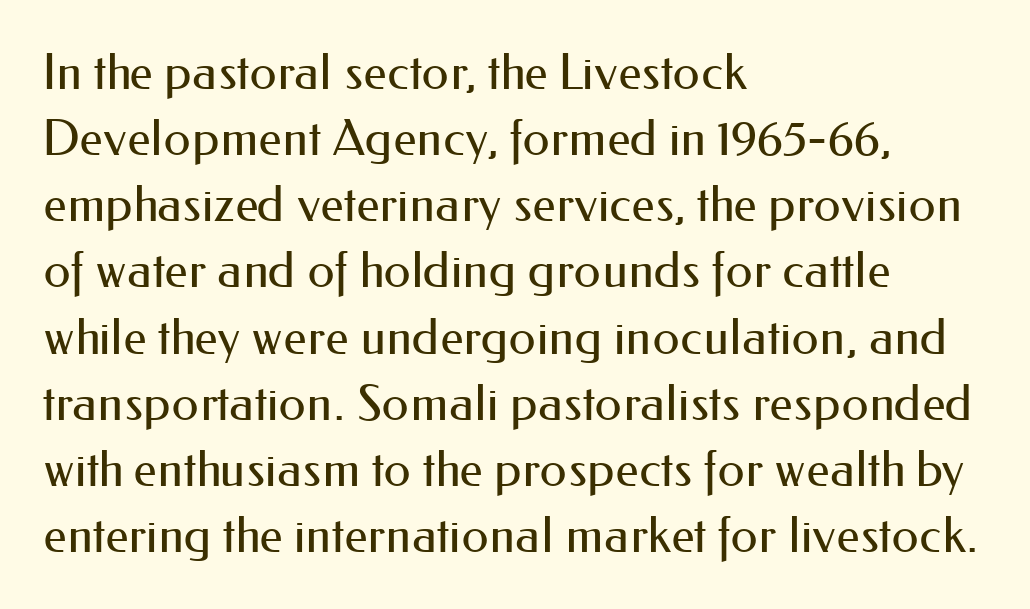
The image shows 49 px regular-weight sans-serif type, upright; set left-aligned, normal line spacing (1.35x), normal letter spacing, not underlined; medium stroke contrast and a small x-height.
